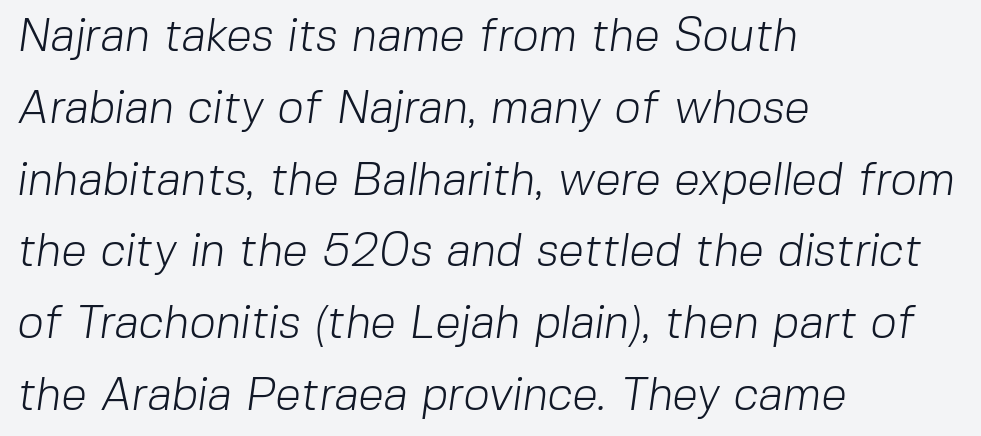
This sample uses plain, unmodified letter spacing. The font is comparable to plain body text, perhaps lighter. The passage shown is typeset with a sans-serif family. Is this a fixed-width face? No — the glyphs have proportional, varying widths. The paragraph has a hard left edge and a soft right edge. What's the leading like? Ordinary, nothing unusual.
